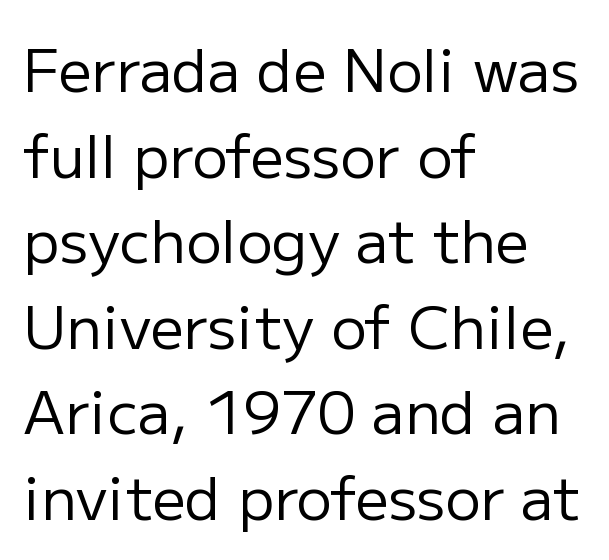
Q: Is the text bold? A: No.
Q: Is the text italic (slanted)? A: No, it is upright.
Q: Is the typeface a serif or a sans-serif typeface? A: Sans-serif.
Q: Is the text underlined? A: No.
Q: How is the paragraph aligned? A: Left-aligned.
Q: Is the spacing between letters normal or unusually wide? A: Normal.
Q: Is the spacing between lines tight, normal or loose? A: Normal.
Q: Width (condensed, normal, or wide)? A: Normal.
Q: Stroke contrast? A: Low.
Q: x-height? A: Medium.
Q: Monospaced? A: No.
